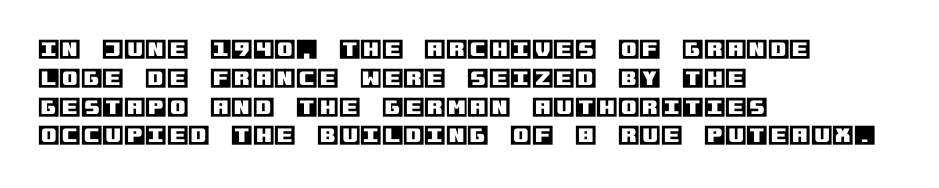
Q: Is the text italic (slanted)? A: No, it is upright.
Q: Is the text underlined? A: No.
Q: How is the paragraph aligned? A: Left-aligned.
Q: Is the spacing between letters normal or unusually wide? A: Normal.
Q: Is the spacing between lines tight, normal or loose? A: Normal.
